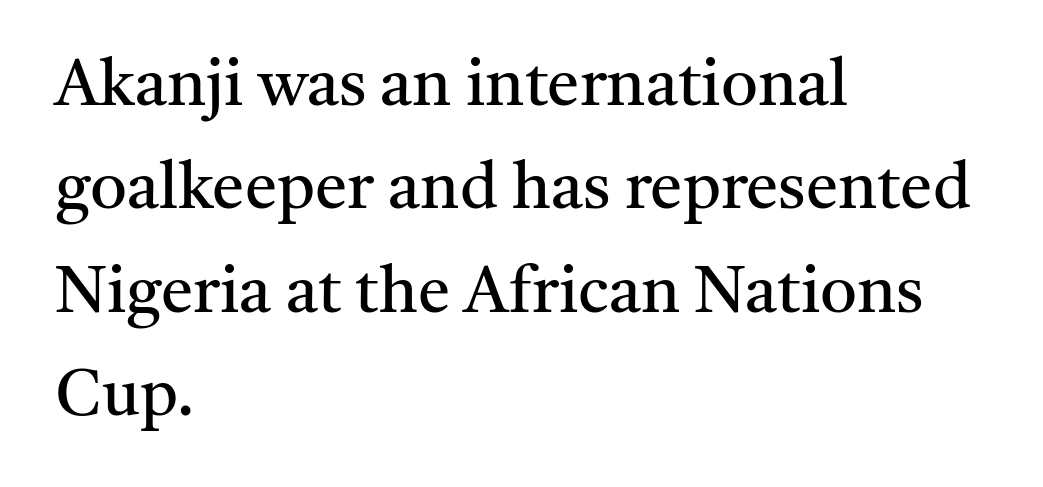
The image shows 65 px regular-weight serif type, upright; set left-aligned, normal line spacing (1.59x), normal letter spacing, not underlined; medium stroke contrast and a medium x-height.
